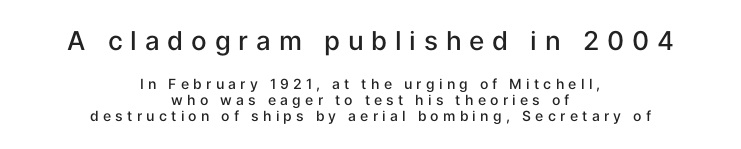
{"italic": "no", "bold": "semi", "underline": "no", "align": "center", "line_spacing": "tight", "line_spacing_ratio": 1.15, "letter_spacing": "wide", "letter_spacing_em": 0.3, "larger_block": "first", "size_ratio": 1.86, "glyph_px": 26}
